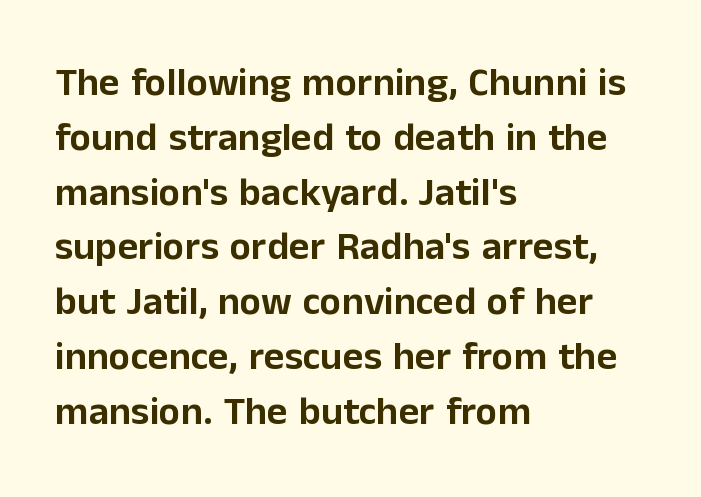
The image shows 40 px sans-serif type, upright; set left-aligned, normal line spacing (1.37x), normal letter spacing, not underlined; low stroke contrast and a medium x-height.
